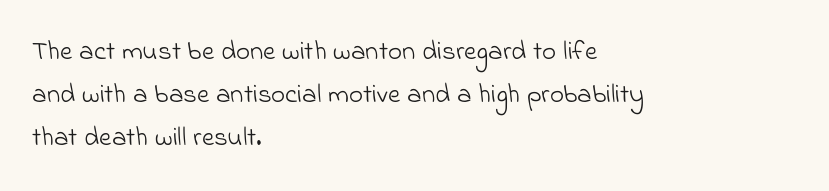
The image shows 27 px text type; set left-aligned, normal line spacing (1.59x), normal letter spacing, not underlined.
